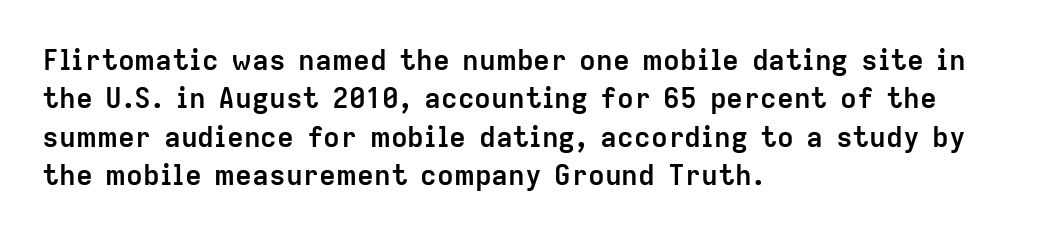
{"serif": "no", "italic": "no", "bold": "yes", "weight": "semibold", "width": "normal", "stroke_contrast": "low", "x_height": "medium", "monospaced": "no", "underline": "no", "align": "left", "line_spacing": "normal", "line_spacing_ratio": 1.37, "letter_spacing": "normal", "letter_spacing_em": 0.0, "glyph_px": 28}
